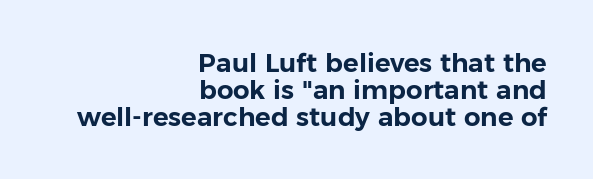
{"italic": "no", "underline": "no", "align": "right", "line_spacing": "tight", "line_spacing_ratio": 1.03, "letter_spacing": "normal", "letter_spacing_em": 0.0, "glyph_px": 26}
